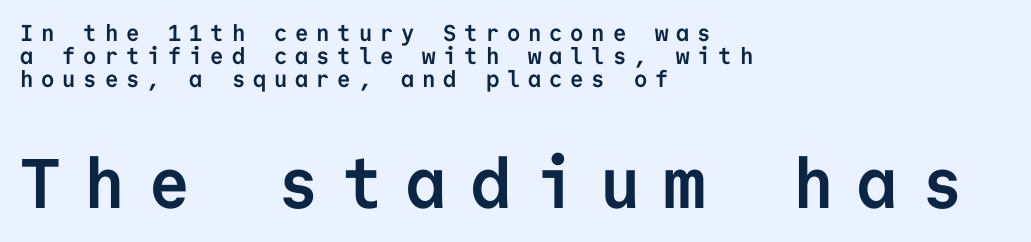
This rendering employs a face without finishing strokes, i.e., a sans-serif. The gap between lines stays unmarked. Words appear elongated and porous because spacing is wide. This is heavy type, rendered in bold. These lines are rendered in a fixed-pitch font.
